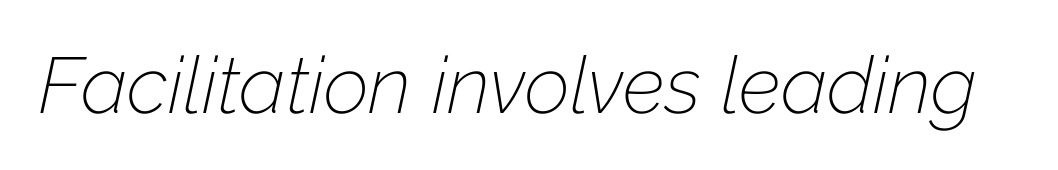
Q: Is the text bold? A: No.
Q: Is the text italic (slanted)? A: Yes, it leans right by about 12 degrees.
Q: Is the text underlined? A: No.
Q: Is the spacing between letters normal or unusually wide? A: Normal.
Q: Width (condensed, normal, or wide)? A: Normal.
Q: Stroke contrast? A: Low.
Q: x-height? A: Medium.
Q: Monospaced? A: No.
